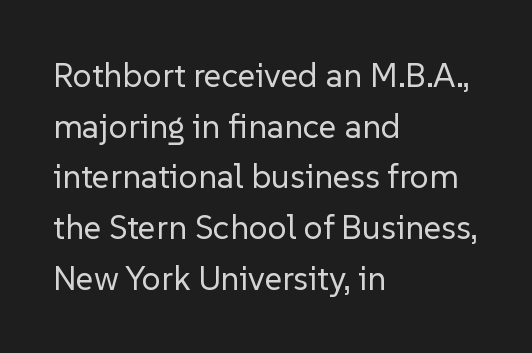
Beneath every word, the page is bare. The lines sit at an ordinary, default distance from one another. Think of a printed novel: that variable character pitch is what you see here. Observe the absence of serifs on each vertical stroke in this sample. Students, note that the glyphs here touch the page at normal intervals.
